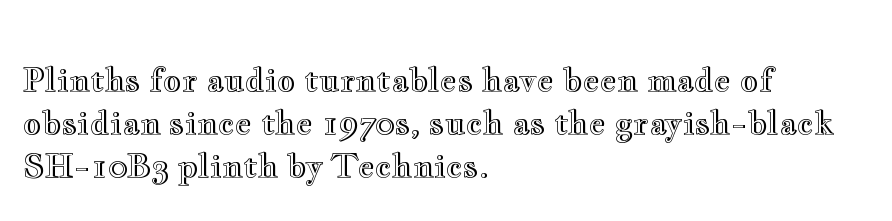
{"italic": "no", "width": "wide", "x_height": "small", "monospaced": "no", "underline": "no", "align": "left", "line_spacing": "normal", "line_spacing_ratio": 1.35, "letter_spacing": "normal", "letter_spacing_em": 0.0, "glyph_px": 32}
